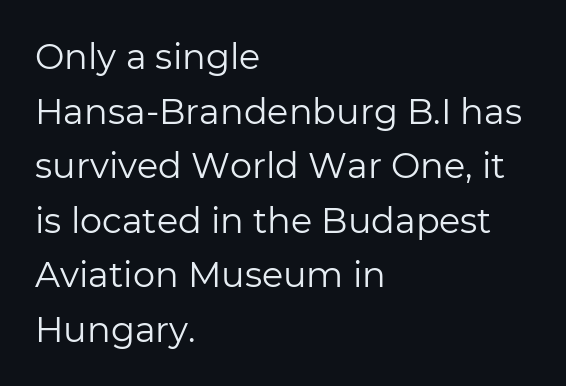
{"serif": "no", "italic": "no", "bold": "no", "weight": "regular", "width": "normal", "stroke_contrast": "low", "x_height": "medium", "monospaced": "no", "underline": "no", "align": "left", "line_spacing": "normal", "line_spacing_ratio": 1.56, "letter_spacing": "normal", "letter_spacing_em": 0.0, "glyph_px": 35}
